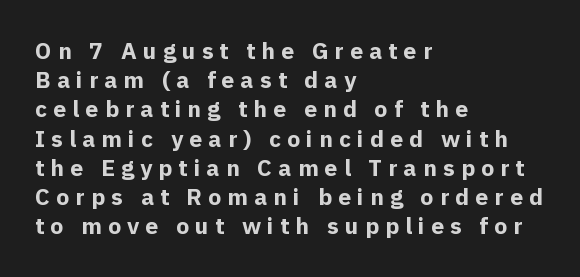
If you drew a line through each stem, it would be perfectly vertical. Nobody drew a line under any word here. Spacing between characters has been opened up far beyond the box default. These lines sit exactly where default settings would place them.
